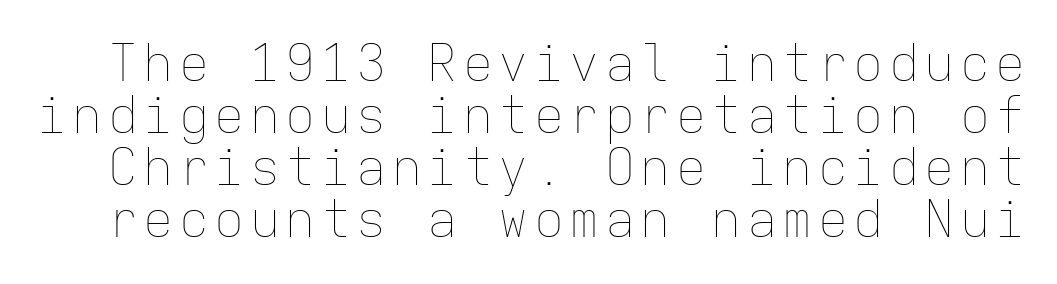
The image shows 50 px thin type, upright, monospaced; set tight line spacing (1.04x), not underlined; low stroke contrast and a medium x-height.
